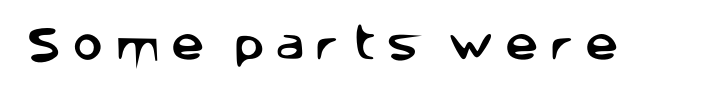
Q: Is the text italic (slanted)? A: No, it is upright.
Q: Is the typeface a serif or a sans-serif typeface? A: Sans-serif.
Q: Is the text underlined? A: No.
Q: Is the spacing between letters normal or unusually wide? A: Unusually wide.
Q: Width (condensed, normal, or wide)? A: Normal.
Q: Stroke contrast? A: Low.
Q: x-height? A: Large.
Q: Monospaced? A: No.
